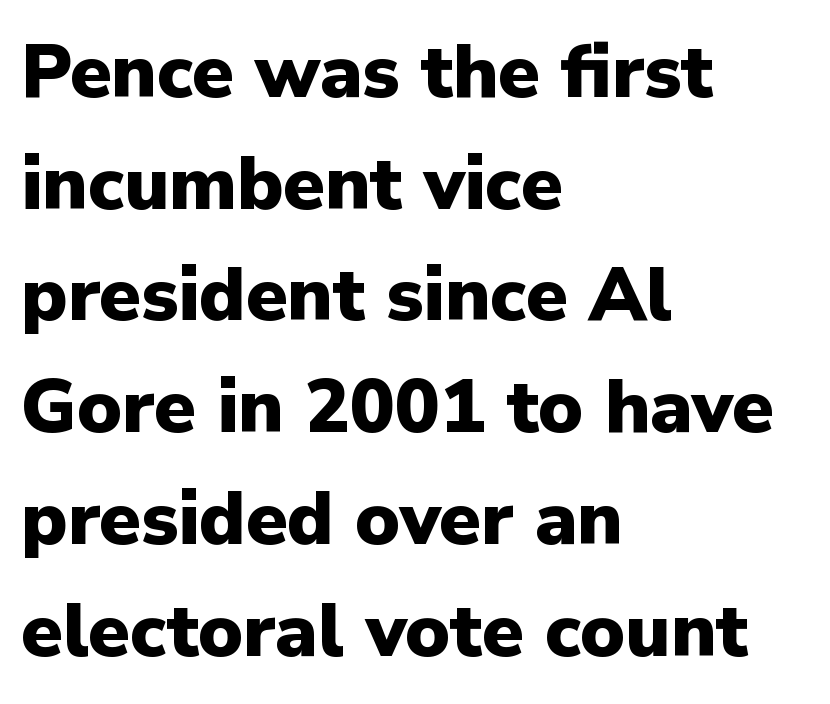
A classic flush-left, rag-right setting is used for this passage. Rule under the text: the space is simply empty. Glyph-to-glyph distance matches everyday printed text. Summary of weight: heavy, a full bold. Looks like regular typesetting: each glyph gets only the width it needs.
